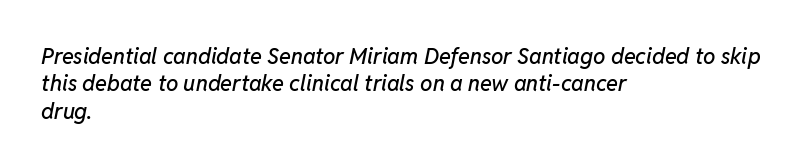
The image shows 22 px text type, italic (leaning right); set left-aligned, normal line spacing (1.25x), normal letter spacing, not underlined.
